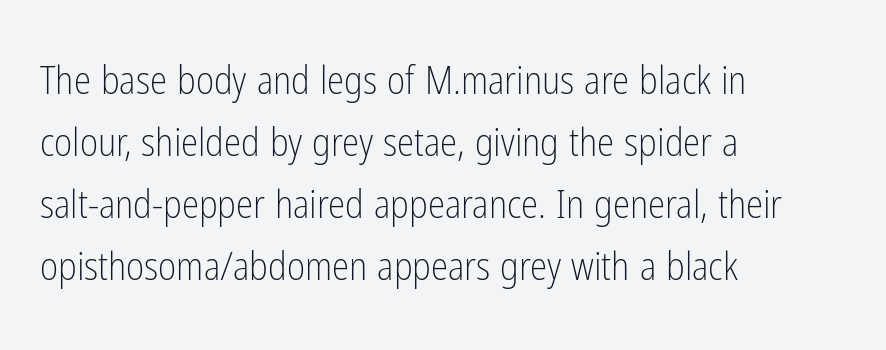
Does the copy run flush right? No — it runs flush left. Quick note: underline off. These lines keep a tight, regular rhythm from letter to letter. In terms of posture, this sample is upright. Serifs: no, the terminals of the letterforms are clean.
